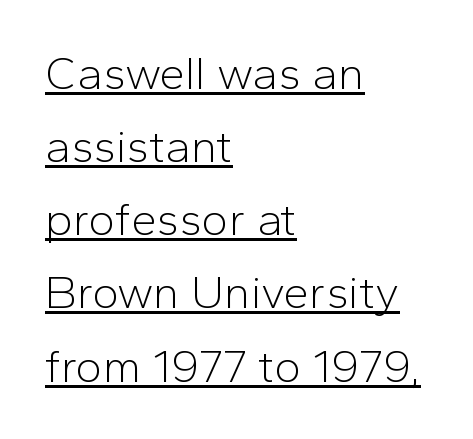
The image shows 46 px light sans-serif type, upright; set left-aligned, normal line spacing (1.59x), normal letter spacing, underlined; low stroke contrast and a medium x-height.
